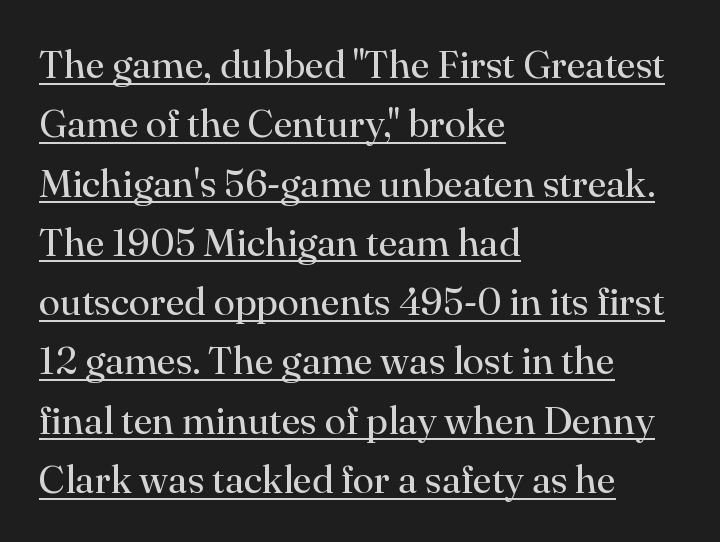
{"serif": "yes", "italic": "no", "bold": "no", "weight": "regular", "width": "normal", "stroke_contrast": "high", "x_height": "small", "monospaced": "no", "underline": "yes", "align": "left", "line_spacing": "normal", "line_spacing_ratio": 1.52, "letter_spacing": "normal", "letter_spacing_em": 0.0, "glyph_px": 39}
